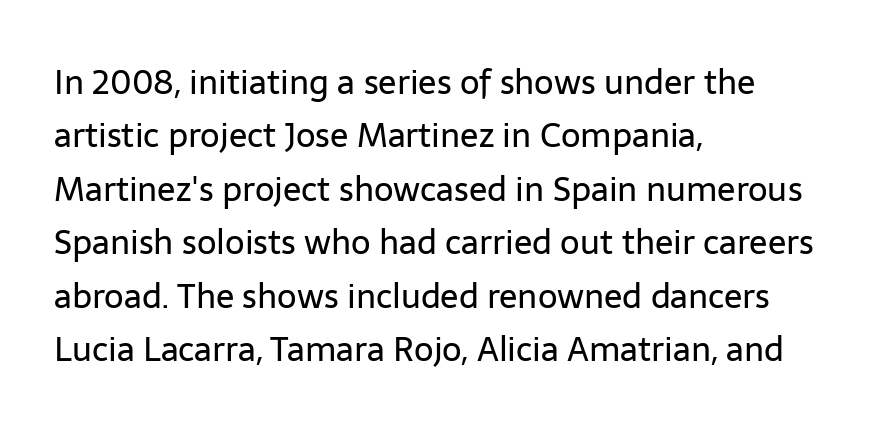
{"serif": "no", "italic": "no", "bold": "no", "weight": "regular", "width": "normal", "stroke_contrast": "low", "x_height": "medium", "monospaced": "no", "underline": "no", "align": "left", "line_spacing": "normal", "line_spacing_ratio": 1.57, "letter_spacing": "normal", "letter_spacing_em": 0.0, "glyph_px": 34}
